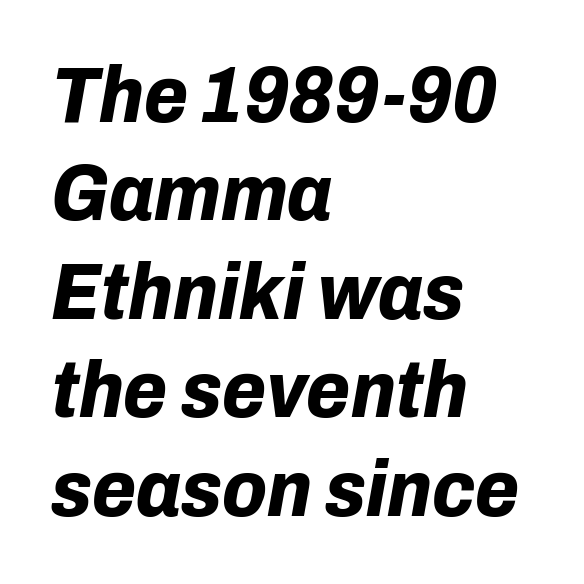
Q: Is the text bold? A: Yes.
Q: Is the text italic (slanted)? A: Yes, it leans right by about 10 degrees.
Q: Is the text underlined? A: No.
Q: How is the paragraph aligned? A: Left-aligned.
Q: Is the spacing between letters normal or unusually wide? A: Normal.
Q: Width (condensed, normal, or wide)? A: Normal.
Q: Stroke contrast? A: Low.
Q: x-height? A: Medium.
Q: Monospaced? A: No.
